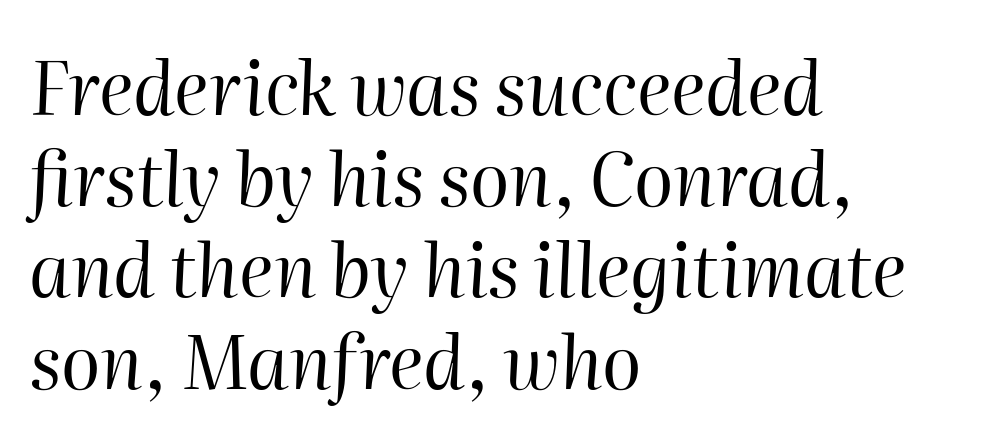
The image shows 73 px regular-weight type, italic (leaning right); set left-aligned, normal line spacing (1.25x), normal letter spacing, not underlined; high stroke contrast and a medium x-height.
